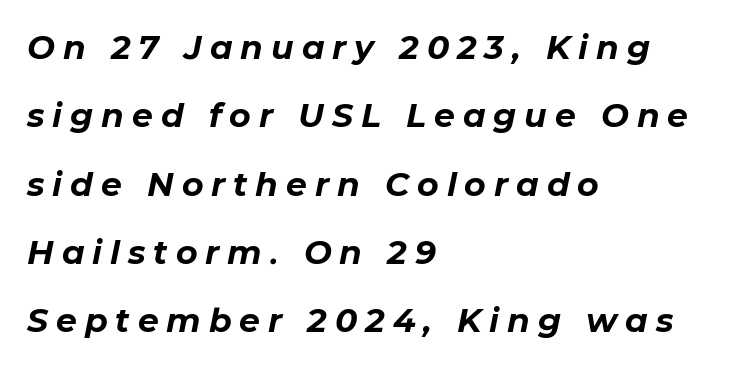
Would a proofreader flag this as italicized? Yes. The typesetting leans heavy: a genuine bold. Interline gaps are noticeably wide in this sample. The baseline area is clear. Typeset ragged right — the left edge is the straight one.
